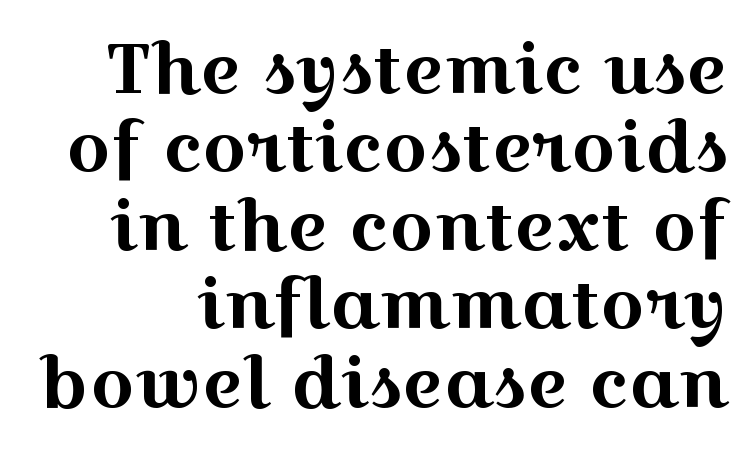
Q: Is the text italic (slanted)? A: No, it is upright.
Q: Is the typeface a serif or a sans-serif typeface? A: Serif.
Q: Is the text underlined? A: No.
Q: Is the spacing between letters normal or unusually wide? A: Normal.
Q: Is the spacing between lines tight, normal or loose? A: Tight.
Q: Width (condensed, normal, or wide)? A: Wide.
Q: x-height? A: Medium.
Q: Monospaced? A: No.
